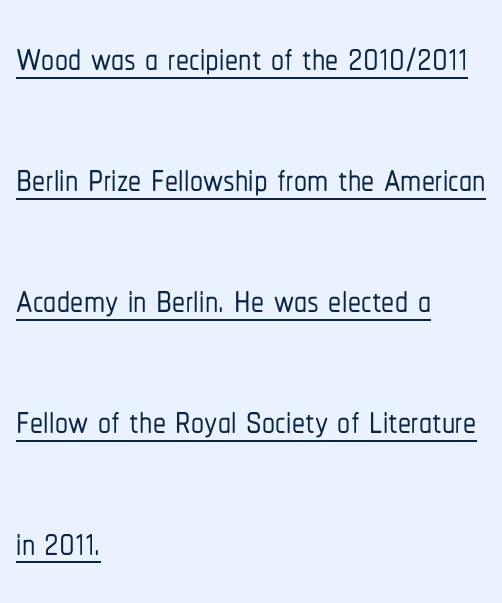
Nothing sits at the stroke ends, so this counts as sans-serif. Short and long lines alike share a common starting point at left. Students, observe the line beneath the letters — that is underlining. Default kerning and tracking; the words read as compact shapes. The rendering uses a large line-height, opening up the rows.
